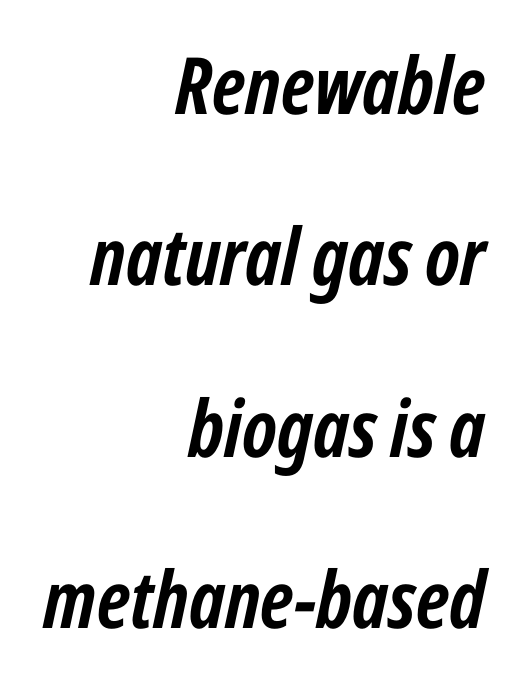
Think of a printed novel: that variable character pitch is what you see here. The rendering anchors every line to the right-hand side. The space directly below the letters is spotless. Tracking here is standard; glyphs follow each other at the usual distance.
